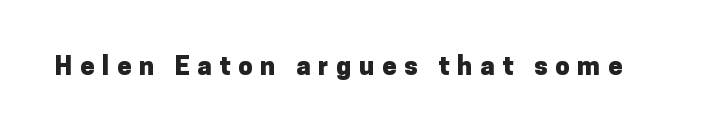
The image shows 26 px bold type, upright; set unusually wide letter spacing (+0.29 em), not underlined.
